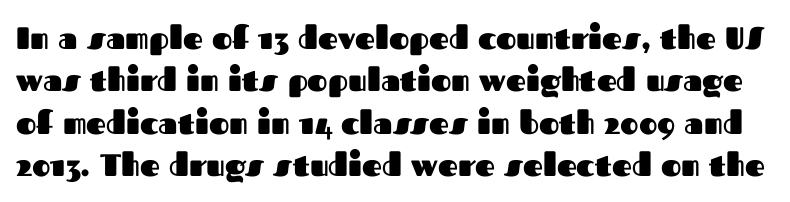
Q: Is the text bold? A: Yes.
Q: Is the text italic (slanted)? A: No, it is upright.
Q: Is the typeface a serif or a sans-serif typeface? A: Sans-serif.
Q: Is the text underlined? A: No.
Q: Is the spacing between letters normal or unusually wide? A: Normal.
Q: Is the spacing between lines tight, normal or loose? A: Normal.
Q: Width (condensed, normal, or wide)? A: Normal.
Q: Stroke contrast? A: Medium.
Q: x-height? A: Medium.
Q: Monospaced? A: No.
